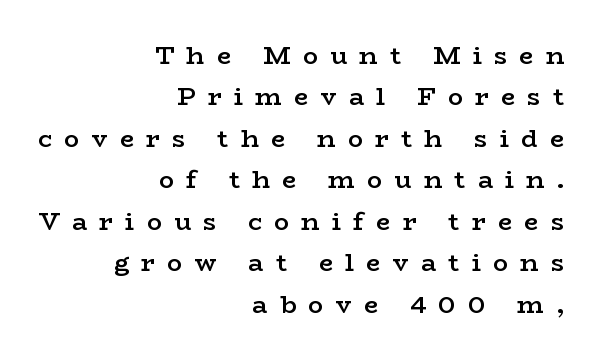
Compared with a flush-left layout, this one pins lines to the opposite, right side. Posture: vertical. Each word looks stretched out because of the extra space between its letters. The foot of each line stays bare and open. These words are printed semibold, heavier than regular yet not bold.
